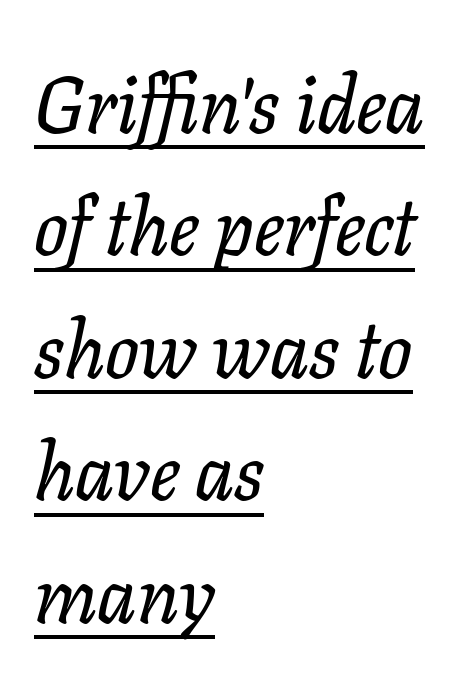
The letterforms sit shoulder to shoulder at normal distance. The face used here is seriffed, in the tradition of book romans. Each letter keeps its own natural width here, so spacing adapts to shape. The rendering anchors every line to the left-hand side. A rule runs beneath these lines of type. Line spacing here is normal.
